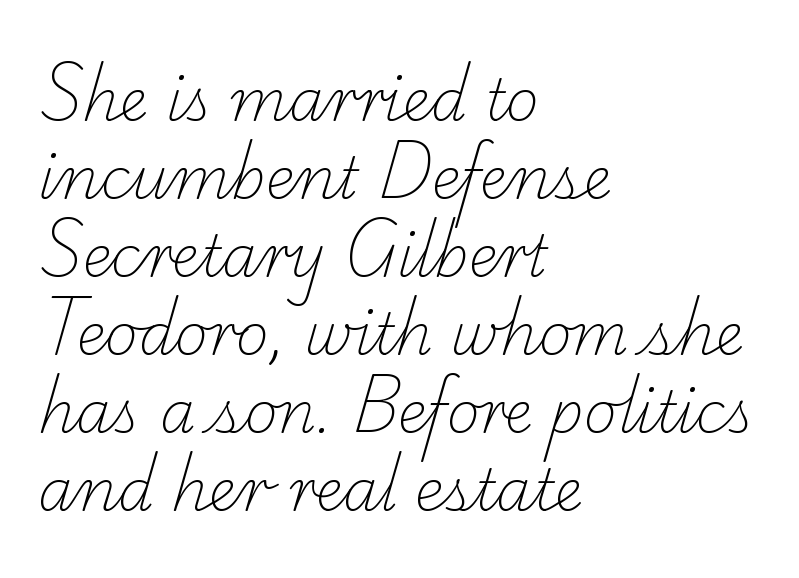
{"serif": "yes", "bold": "no", "weight": "light", "width": "normal", "stroke_contrast": "low", "x_height": "small", "monospaced": "no", "underline": "no", "align": "left", "line_spacing": "normal", "line_spacing_ratio": 1.37, "letter_spacing": "normal", "letter_spacing_em": 0.0, "glyph_px": 57}
